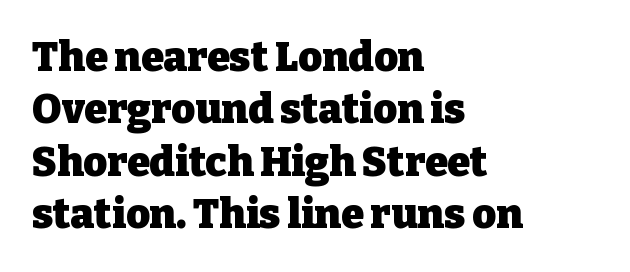
Q: Is the text bold? A: Yes.
Q: Is the text italic (slanted)? A: No, it is upright.
Q: Is the typeface a serif or a sans-serif typeface? A: Serif.
Q: Is the text underlined? A: No.
Q: How is the paragraph aligned? A: Left-aligned.
Q: Is the spacing between letters normal or unusually wide? A: Normal.
Q: Is the spacing between lines tight, normal or loose? A: Normal.
Q: Width (condensed, normal, or wide)? A: Normal.
Q: Stroke contrast? A: Low.
Q: x-height? A: Medium.
Q: Monospaced? A: No.
